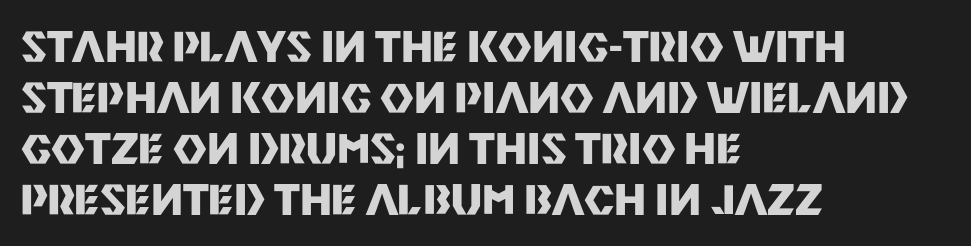
The image shows 41 px heavy sans-serif type, upright; set left-aligned, line spacing 1.24x, normal letter spacing, not underlined; medium stroke contrast and a large x-height.
